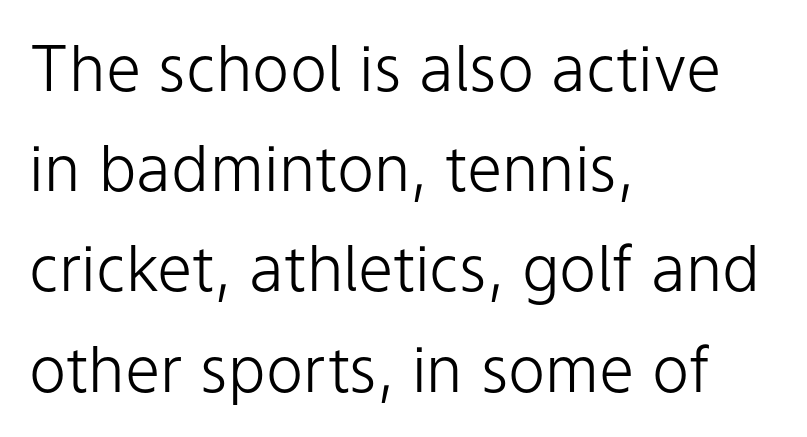
Q: Is the text bold? A: No.
Q: Is the text italic (slanted)? A: No, it is upright.
Q: Is the typeface a serif or a sans-serif typeface? A: Sans-serif.
Q: Is the text underlined? A: No.
Q: How is the paragraph aligned? A: Left-aligned.
Q: Is the spacing between letters normal or unusually wide? A: Normal.
Q: Is the spacing between lines tight, normal or loose? A: Normal.
Q: Width (condensed, normal, or wide)? A: Normal.
Q: Stroke contrast? A: Low.
Q: x-height? A: Medium.
Q: Monospaced? A: No.
